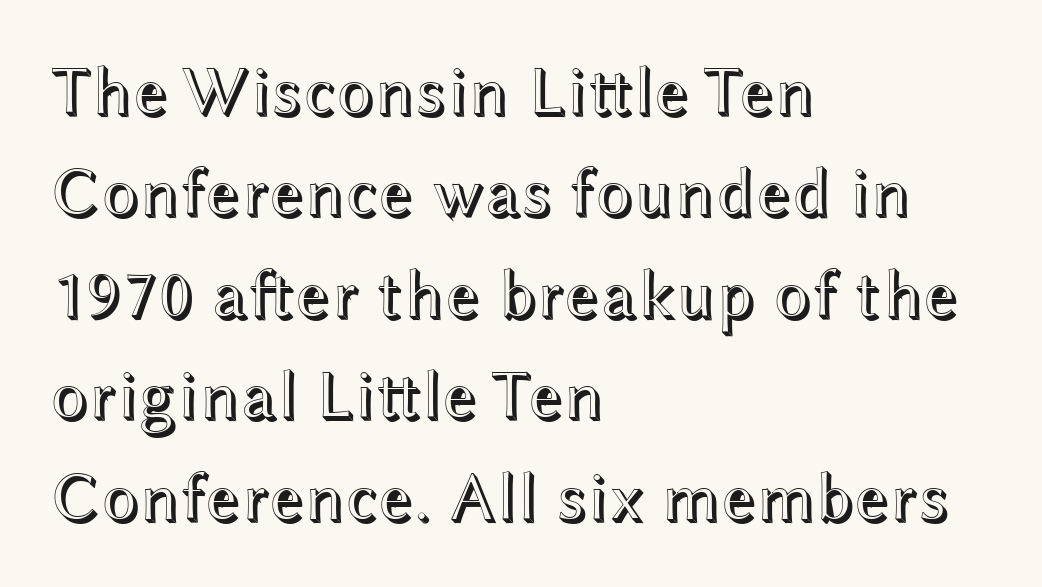
Varying glyph widths throughout — classic text-font behaviour. A clean baseline with only descenders dipping below it. A typesetter would call this leading conventional body-copy spacing. Do the letters lean? They stand straight. These lines stack with their left ends in a neat column. The passage shown has conventional tracking throughout.
